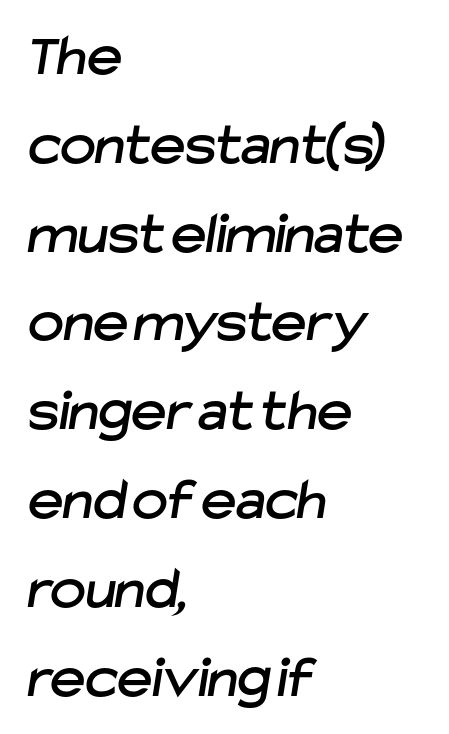
Q: Is the typeface a serif or a sans-serif typeface? A: Sans-serif.
Q: Is the text underlined? A: No.
Q: How is the paragraph aligned? A: Left-aligned.
Q: Is the spacing between letters normal or unusually wide? A: Normal.
Q: Is the spacing between lines tight, normal or loose? A: Normal.
Q: Width (condensed, normal, or wide)? A: Normal.
Q: Stroke contrast? A: Low.
Q: x-height? A: Medium.
Q: Monospaced? A: No.
